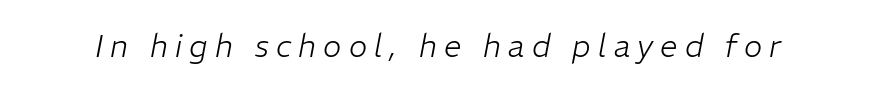
{"italic": "yes", "lean": "right", "slant_degrees": 11, "bold": "no", "weight": "light", "width": "normal", "stroke_contrast": "low", "x_height": "medium", "monospaced": "no", "underline": "no", "letter_spacing": "wide", "letter_spacing_em": 0.23, "glyph_px": 31}
